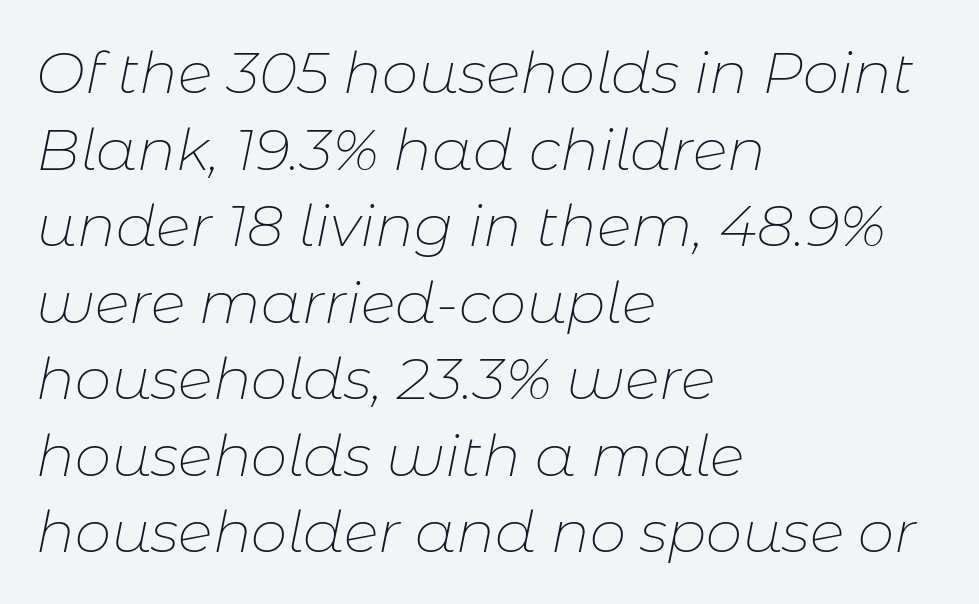
{"italic": "yes", "lean": "right", "slant_degrees": 11, "bold": "no", "weight": "thin", "width": "normal", "stroke_contrast": "low", "x_height": "medium", "monospaced": "no", "underline": "no", "align": "left", "line_spacing": "normal", "line_spacing_ratio": 1.32, "letter_spacing": "normal", "letter_spacing_em": 0.0, "glyph_px": 58}
